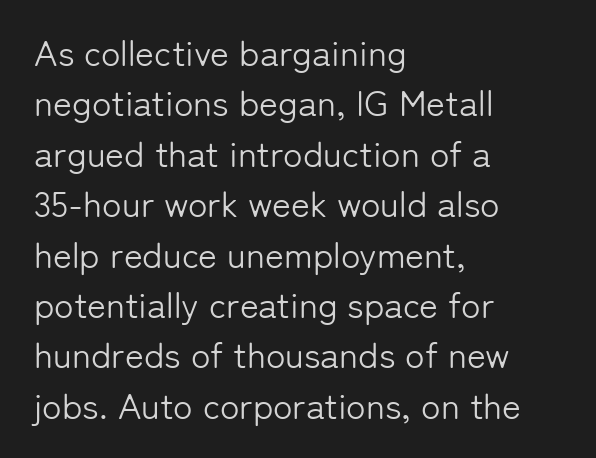
Q: Is the text bold? A: No.
Q: Is the text italic (slanted)? A: No, it is upright.
Q: Is the typeface a serif or a sans-serif typeface? A: Sans-serif.
Q: Is the text underlined? A: No.
Q: How is the paragraph aligned? A: Left-aligned.
Q: Is the spacing between letters normal or unusually wide? A: Normal.
Q: Is the spacing between lines tight, normal or loose? A: Normal.
Q: Width (condensed, normal, or wide)? A: Normal.
Q: Stroke contrast? A: Low.
Q: x-height? A: Medium.
Q: Monospaced? A: No.
